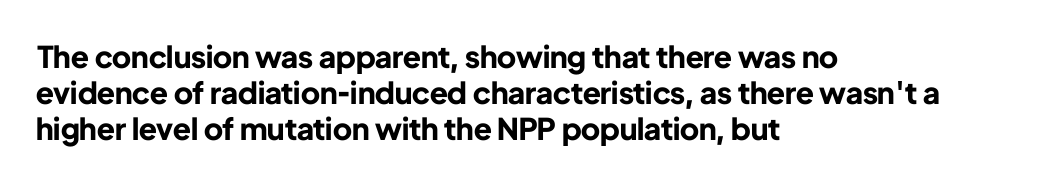
The image shows 30 px bold sans-serif type, upright; set left-aligned, line spacing 1.2x, normal letter spacing, not underlined; low stroke contrast and a medium x-height.
